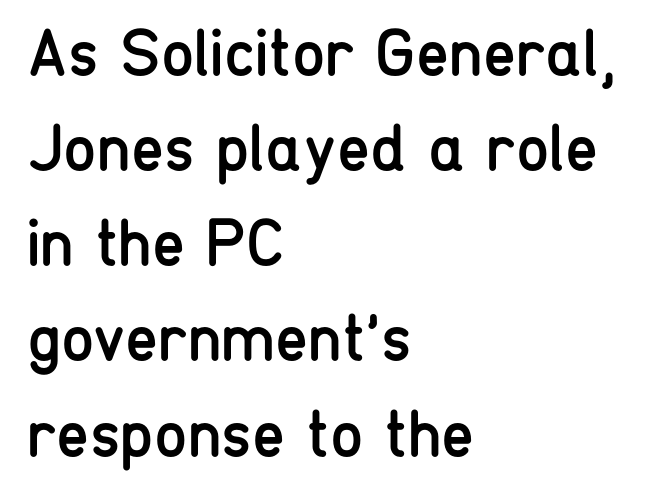
The font's upright variant was chosen for this text. The characters are drawn with everyday or finer stroke widths. The lines sit at an ordinary, default distance from one another. The type is set solid horizontally, with unmodified tracking. Varying glyph widths throughout — classic text-font behaviour.
